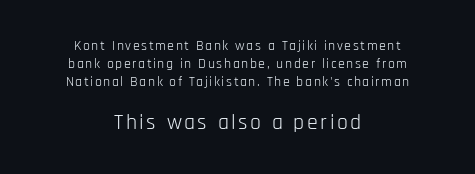
The image shows 22 px text type, upright; set centered, normal line spacing (1.3x), not underlined; the second (bottom) block is 1.57x larger.
